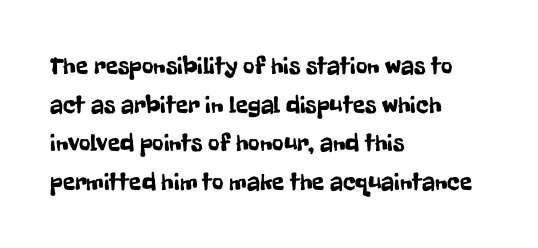
{"italic": "no", "underline": "no", "align": "left", "line_spacing": "normal", "line_spacing_ratio": 1.55, "letter_spacing": "normal", "letter_spacing_em": 0.0, "glyph_px": 25}
